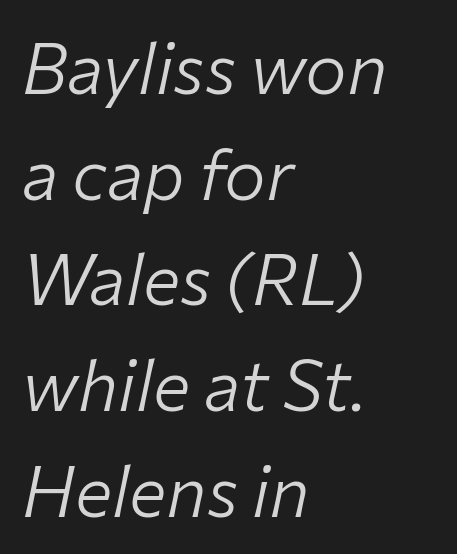
Descenders are the only things crossing below the line. The font sits on the lighter half of the weight spectrum, regular included. The face used here has a pronounced slope to its letters. Nobody touched the tracking dial on this one. Teacher's note: observe the even left margin — that is flush-left alignment. Evenly set lines give the paragraph a standard silhouette.
